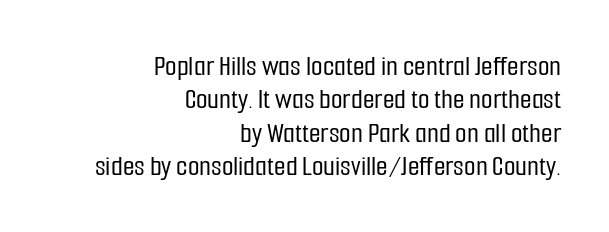
Q: Is the text italic (slanted)? A: No, it is upright.
Q: Is the typeface a serif or a sans-serif typeface? A: Sans-serif.
Q: Is the text underlined? A: No.
Q: How is the paragraph aligned? A: Right-aligned.
Q: Is the spacing between letters normal or unusually wide? A: Normal.
Q: Is the spacing between lines tight, normal or loose? A: Tight.
Q: Width (condensed, normal, or wide)? A: Condensed.
Q: Stroke contrast? A: Low.
Q: x-height? A: Medium.
Q: Monospaced? A: No.
